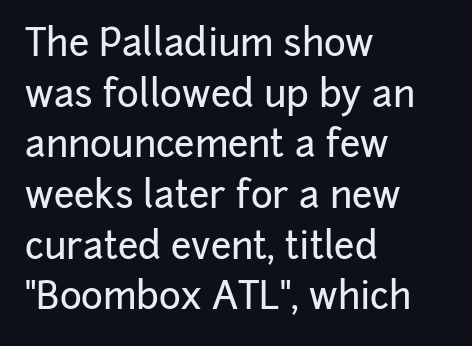
{"serif": "no", "italic": "no", "width": "normal", "stroke_contrast": "low", "x_height": "medium", "monospaced": "no", "underline": "no", "align": "left", "line_spacing": "normal", "line_spacing_ratio": 1.37, "letter_spacing": "normal", "letter_spacing_em": 0.0, "glyph_px": 37}
